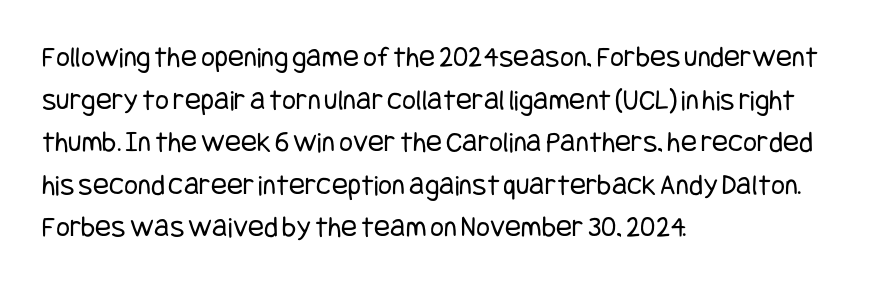
The strip under each line holds only bare page. Words appear dense and cohesive because spacing is normal. Is there much room between lines? A standard amount, neither cramped nor airy. Summary of weight: not heavy and not bold.
